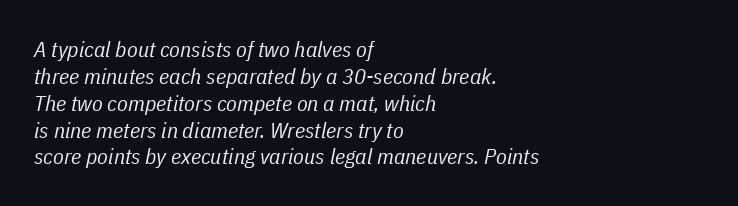
Heaviness? Minimal to ordinary, like unemphasized prose. Leftover space on each line is placed entirely after the last word. The string is rendered with underlining switched off. It's the slanting kind of type. Default kerning and tracking; the words read as compact shapes.
